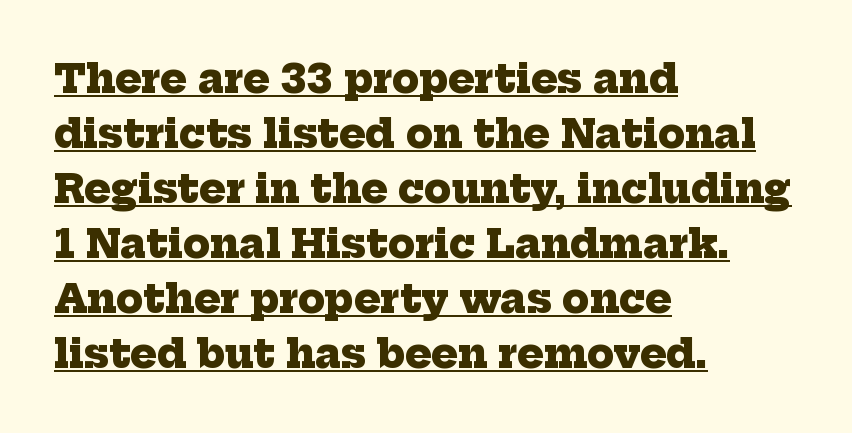
Q: Is the text bold? A: Yes.
Q: Is the typeface a serif or a sans-serif typeface? A: Serif.
Q: Is the text underlined? A: Yes.
Q: How is the paragraph aligned? A: Left-aligned.
Q: Is the spacing between letters normal or unusually wide? A: Normal.
Q: Is the spacing between lines tight, normal or loose? A: Normal.
Q: Width (condensed, normal, or wide)? A: Normal.
Q: Stroke contrast? A: Low.
Q: x-height? A: Medium.
Q: Monospaced? A: No.
